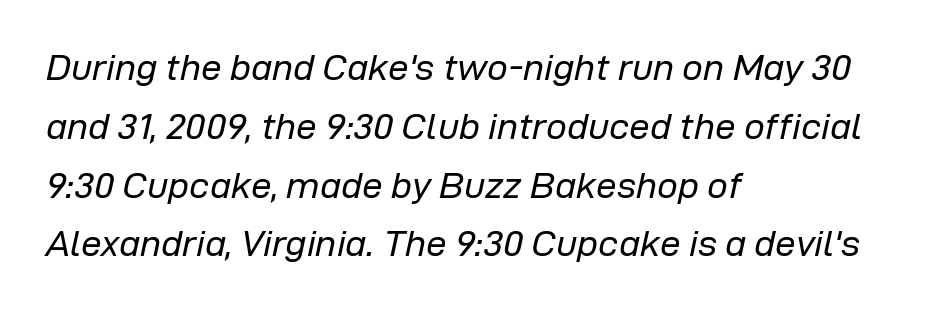
This sample uses an oblique cut, with every glyph tilted off the vertical. A clean baseline with only descenders dipping below it. Horizontal bands of white between lines are of average thickness. Visually the block forms a straight wall on the left and a jagged coastline on the right.
